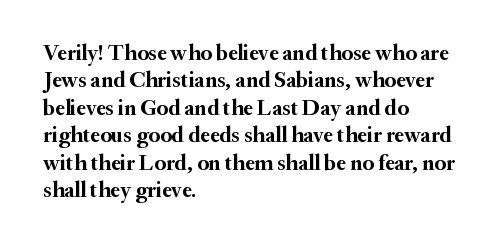
Only glyphs here, with clear space below each row. The type sits square on the baseline with zero lean. Short note: letters normally spaced. Summary of vertical rhythm: regular, with standard interline spacing. Thick stems and heavy bowls — unmistakably bold. Short and long lines alike share a common starting point at left.
